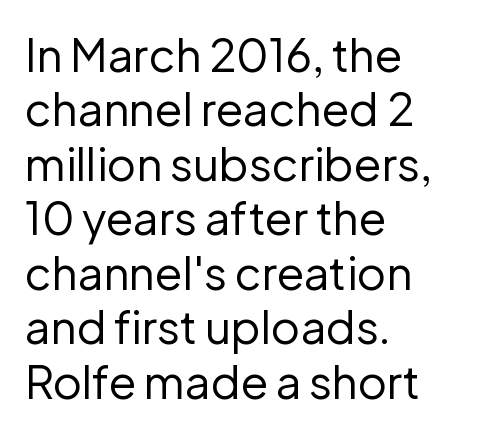
Alignment: flush left. Posture: straight, roman, zero tilt. A quiet, ordinary-to-light weight characterises the typeface. Examine the stroke ends and you'll find no serifs.
